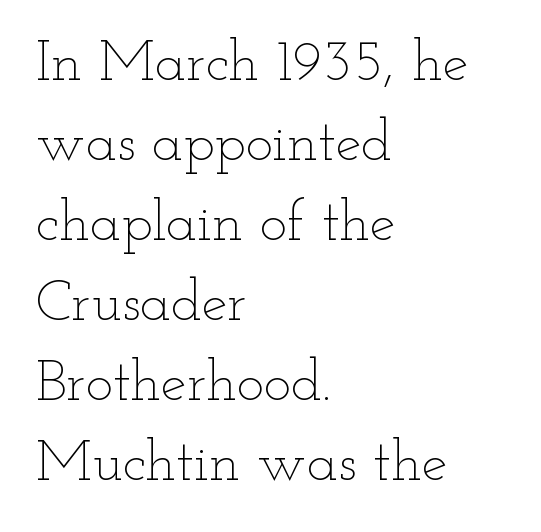
The image shows 58 px thin, wide type, upright; set left-aligned, normal line spacing (1.38x), normal letter spacing, not underlined; low stroke contrast and a small x-height.
